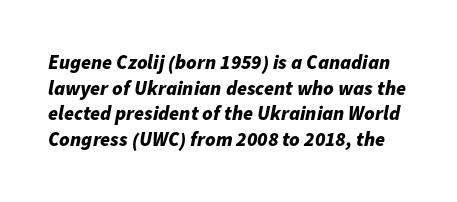
Q: Is the text bold? A: Yes.
Q: Is the text italic (slanted)? A: Yes, it leans right by about 11 degrees.
Q: Is the text underlined? A: No.
Q: Is the spacing between letters normal or unusually wide? A: Normal.
Q: Is the spacing between lines tight, normal or loose? A: Normal.
